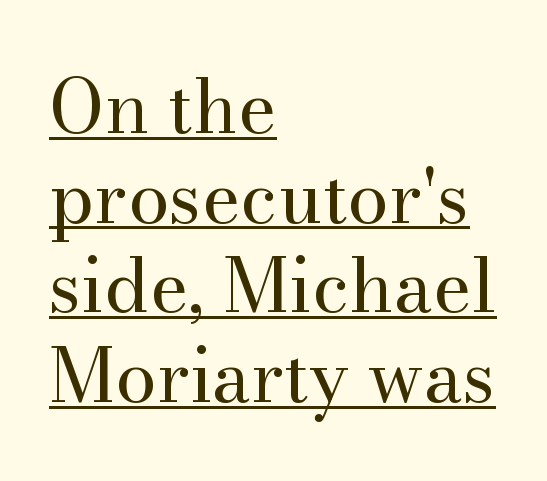
Q: Is the text bold? A: No.
Q: Is the text italic (slanted)? A: No, it is upright.
Q: Is the typeface a serif or a sans-serif typeface? A: Serif.
Q: Is the text underlined? A: Yes.
Q: How is the paragraph aligned? A: Left-aligned.
Q: Is the spacing between letters normal or unusually wide? A: Normal.
Q: Width (condensed, normal, or wide)? A: Normal.
Q: Stroke contrast? A: Medium.
Q: x-height? A: Small.
Q: Monospaced? A: No.
